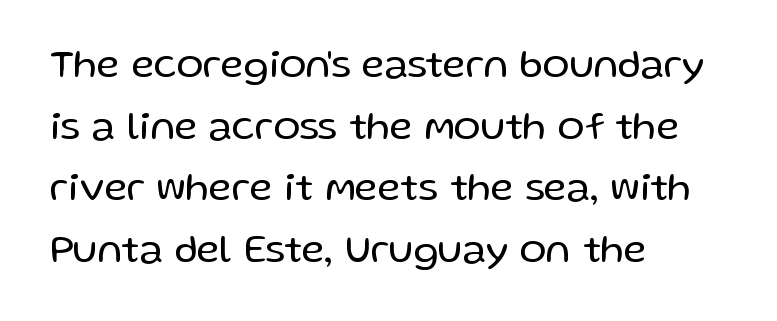
{"serif": "no", "italic": "no", "bold": "no", "weight": "regular", "width": "normal", "stroke_contrast": "low", "x_height": "medium", "monospaced": "no", "underline": "no", "align": "left", "line_spacing": "normal", "line_spacing_ratio": 1.54, "letter_spacing": "normal", "letter_spacing_em": 0.0, "glyph_px": 40}
